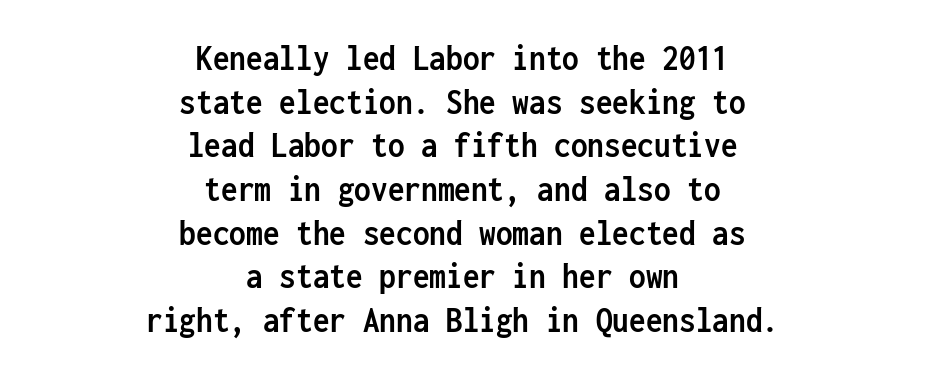
Q: Is the text bold? A: Yes.
Q: Is the text italic (slanted)? A: No, it is upright.
Q: Is the typeface a serif or a sans-serif typeface? A: Sans-serif.
Q: Is the text underlined? A: No.
Q: How is the paragraph aligned? A: Centered.
Q: Is the spacing between letters normal or unusually wide? A: Normal.
Q: Width (condensed, normal, or wide)? A: Condensed.
Q: Stroke contrast? A: Low.
Q: x-height? A: Medium.
Q: Monospaced? A: Yes.
